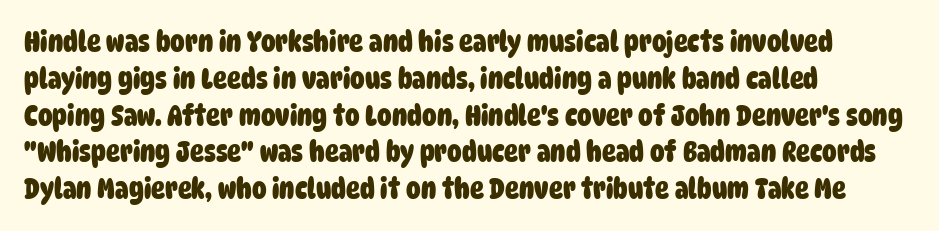
Q: Is the text bold? A: Yes.
Q: Is the typeface a serif or a sans-serif typeface? A: Sans-serif.
Q: Is the text underlined? A: No.
Q: How is the paragraph aligned? A: Left-aligned.
Q: Is the spacing between letters normal or unusually wide? A: Normal.
Q: Is the spacing between lines tight, normal or loose? A: Normal.
Q: Width (condensed, normal, or wide)? A: Condensed.
Q: Stroke contrast? A: Low.
Q: x-height? A: Large.
Q: Monospaced? A: No.
